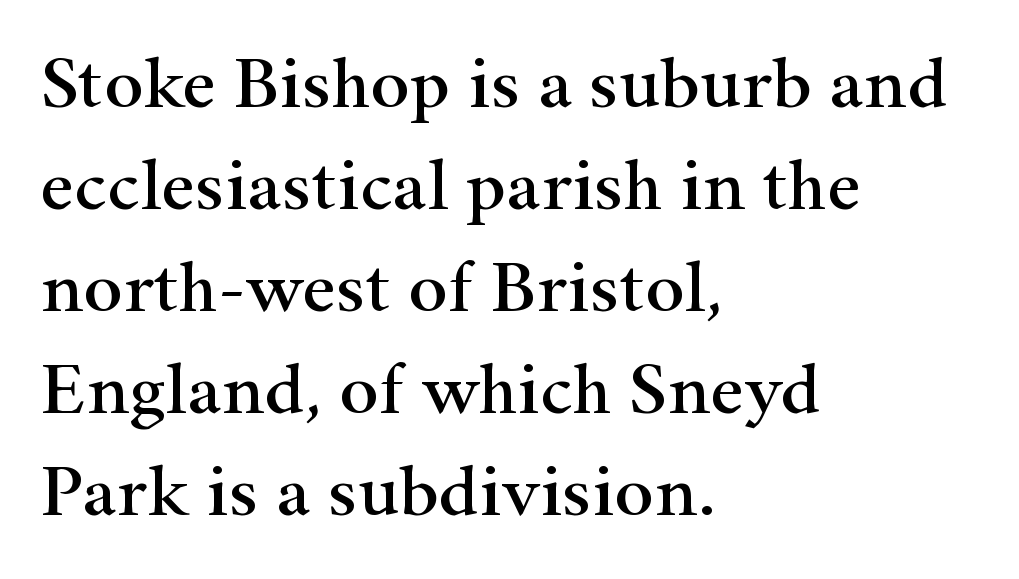
{"serif": "yes", "italic": "no", "width": "wide", "stroke_contrast": "high", "x_height": "small", "monospaced": "no", "underline": "no", "align": "left", "line_spacing": "normal", "line_spacing_ratio": 1.38, "letter_spacing": "normal", "letter_spacing_em": 0.0, "glyph_px": 74}
